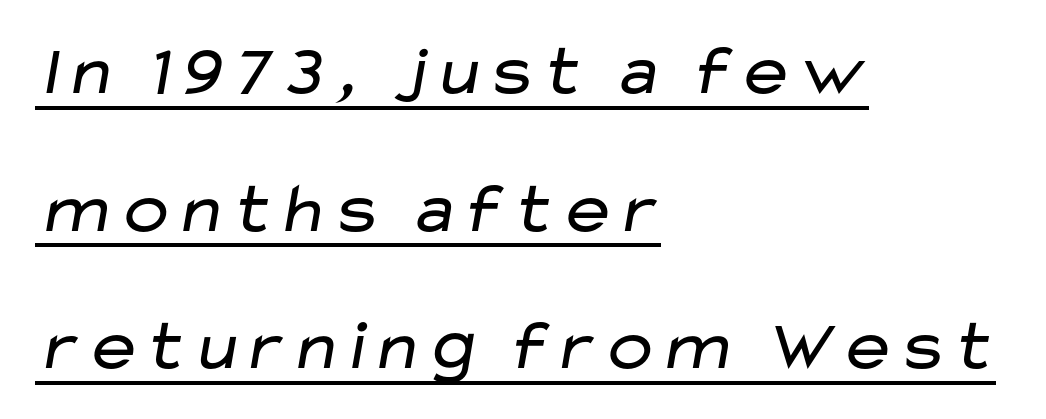
Reading down the column, the eye jumps a long way to each next line. A student would call this left alignment; a typographer would say flush left, rag right. The specimen includes a rule beneath the text block's lines. Serifs: no, the terminals of the letterforms are clean. Each letter keeps its own natural width here, so spacing adapts to shape.
